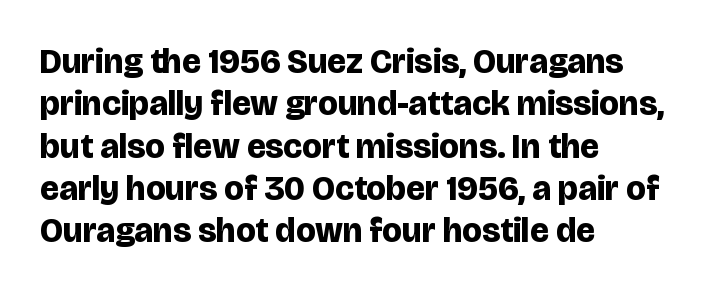
Emphasis by weight is at full strength: bold. There is no visible air inserted between adjacent glyphs. The face used here is a sans, in the tradition of grotesques and geometrics. Style check: upright.
